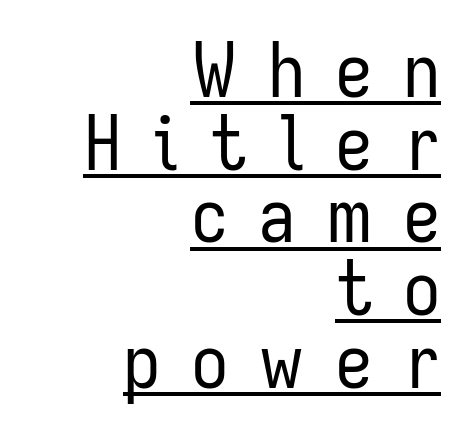
{"serif": "no", "italic": "no", "bold": "no", "weight": "regular", "width": "condensed", "stroke_contrast": "low", "x_height": "medium", "monospaced": "no", "underline": "yes", "align": "right", "line_spacing": "tight", "line_spacing_ratio": 0.97, "letter_spacing": "wide", "letter_spacing_em": 0.4, "glyph_px": 75}
